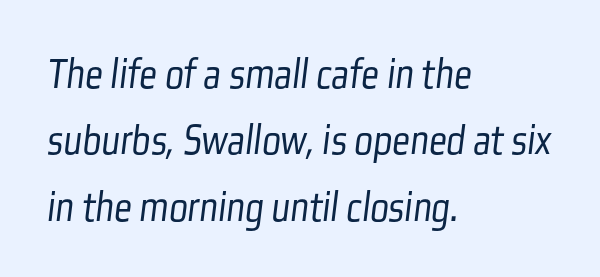
Casual observation: everything's shoved over to the left. The baseline area is clear. How are the letters spaced? Ordinarily, with no added tracking. The letters advance in unequal steps, a hallmark of proportional type.
